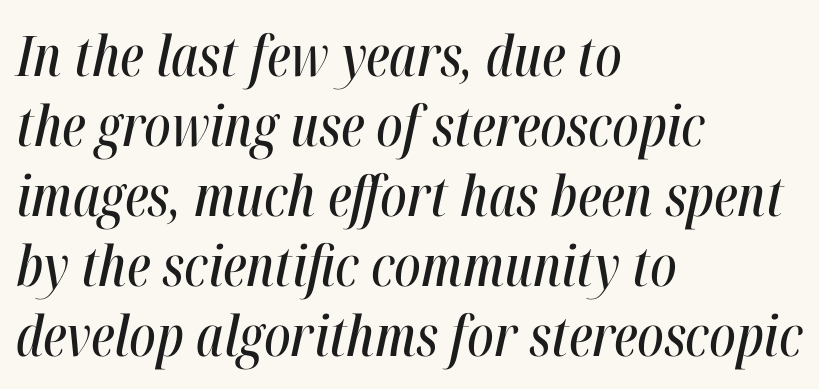
Q: Is the text italic (slanted)? A: Yes, it leans right by about 12 degrees.
Q: Is the text underlined? A: No.
Q: How is the paragraph aligned? A: Left-aligned.
Q: Is the spacing between letters normal or unusually wide? A: Normal.
Q: Is the spacing between lines tight, normal or loose? A: Normal.
Q: Width (condensed, normal, or wide)? A: Condensed.
Q: Stroke contrast? A: High.
Q: x-height? A: Medium.
Q: Monospaced? A: No.
